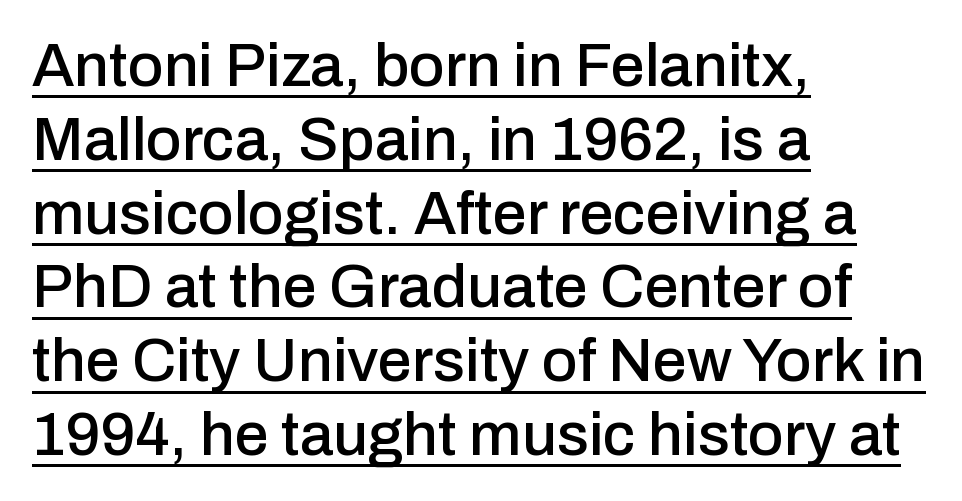
The rendering anchors every line to the left-hand side. There is no visible air inserted between adjacent glyphs. Think of a printed novel: that variable character pitch is what you see here. If you drew a line through each stem, it would be perfectly vertical. What kind of face is this? One without serifs — a sans.
